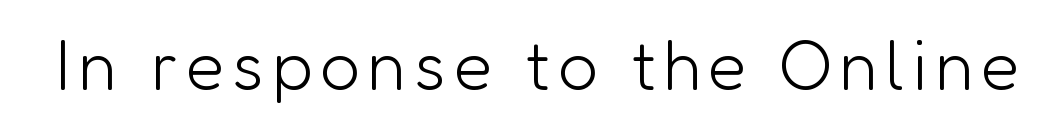
{"serif": "no", "italic": "no", "bold": "no", "weight": "light", "width": "normal", "stroke_contrast": "low", "x_height": "medium", "monospaced": "no", "underline": "no", "glyph_px": 70}
